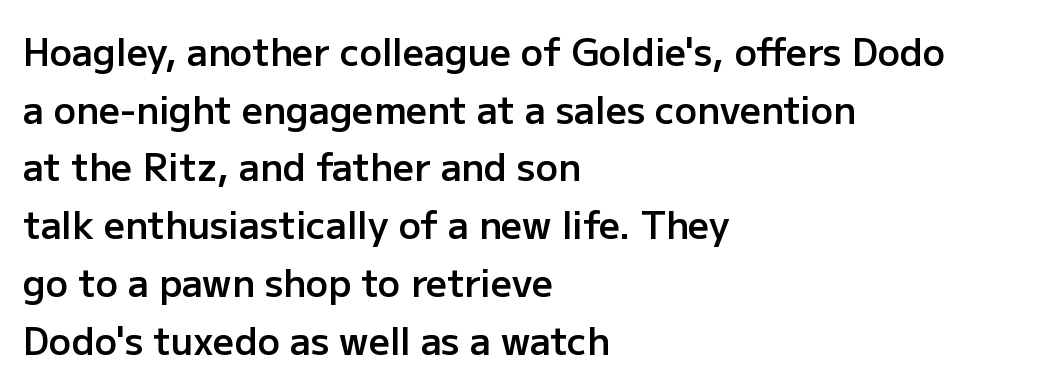
The image shows 37 px semibold sans-serif type, upright; set left-aligned, normal line spacing (1.56x), normal letter spacing, not underlined; low stroke contrast and a medium x-height.
